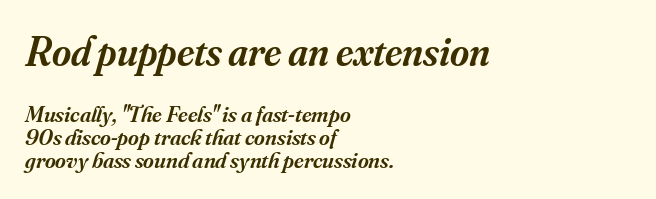
The image shows 41 px semibold serif type, italic (leaning right); set left-aligned, tight line spacing (1.0x), normal letter spacing, not underlined; the first (top) block is 1.78x larger; medium stroke contrast and a small x-height.
